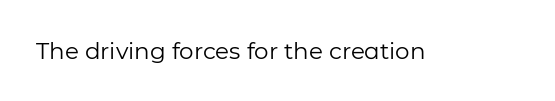
The image shows 23 px text type, upright; set normal letter spacing, not underlined.
